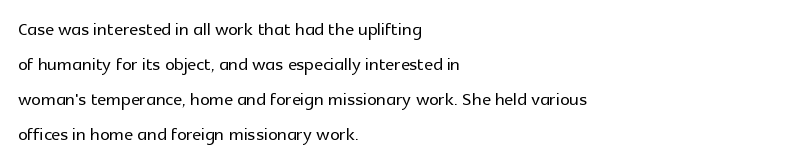
Q: Is the text italic (slanted)? A: No, it is upright.
Q: Is the text underlined? A: No.
Q: How is the paragraph aligned? A: Left-aligned.
Q: Is the spacing between letters normal or unusually wide? A: Normal.
Q: Is the spacing between lines tight, normal or loose? A: Normal.
